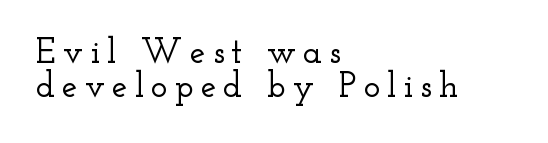
The image shows 35 px wide serif type, upright; set left-aligned, tight line spacing (0.98x), unusually wide letter spacing (+0.2 em), not underlined; low stroke contrast and a small x-height.
